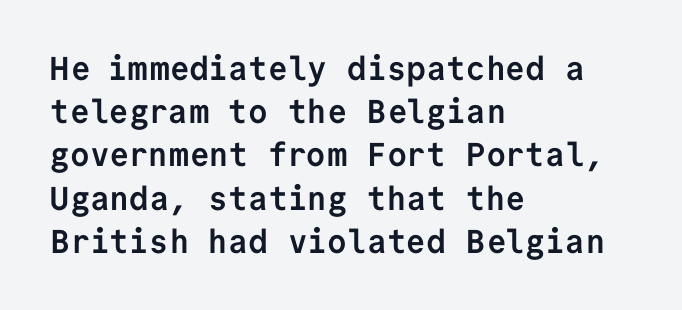
The image shows 33 px semibold sans-serif type, upright, monospaced; set left-aligned, normal line spacing (1.31x), normal letter spacing, not underlined; low stroke contrast and a medium x-height.
